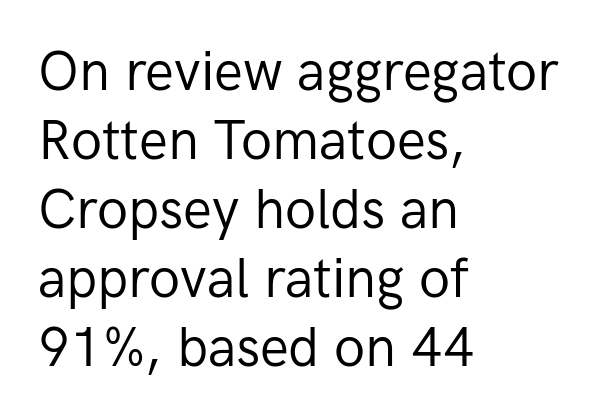
Q: Is the text bold? A: No.
Q: Is the text italic (slanted)? A: No, it is upright.
Q: Is the typeface a serif or a sans-serif typeface? A: Sans-serif.
Q: Is the text underlined? A: No.
Q: How is the paragraph aligned? A: Left-aligned.
Q: Is the spacing between letters normal or unusually wide? A: Normal.
Q: Is the spacing between lines tight, normal or loose? A: Normal.
Q: Width (condensed, normal, or wide)? A: Normal.
Q: Stroke contrast? A: Low.
Q: x-height? A: Medium.
Q: Monospaced? A: No.
